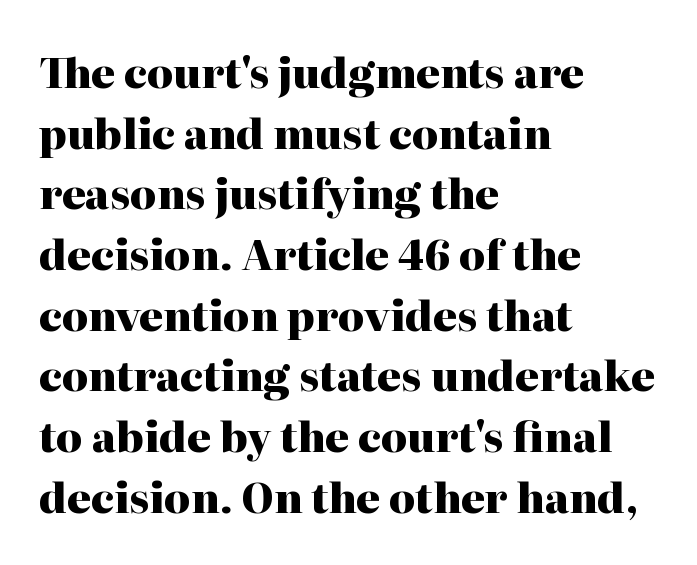
On the weight axis this lands at bold, roughly 700. This is the regular roman posture of the typeface. All the whitespace from short lines collects on the right. Is there much room between lines? A standard amount, neither cramped nor airy. Do the characters align in a grid? No, the font is proportional. Serif or sans? Serif — the stroke terminals have little feet.
